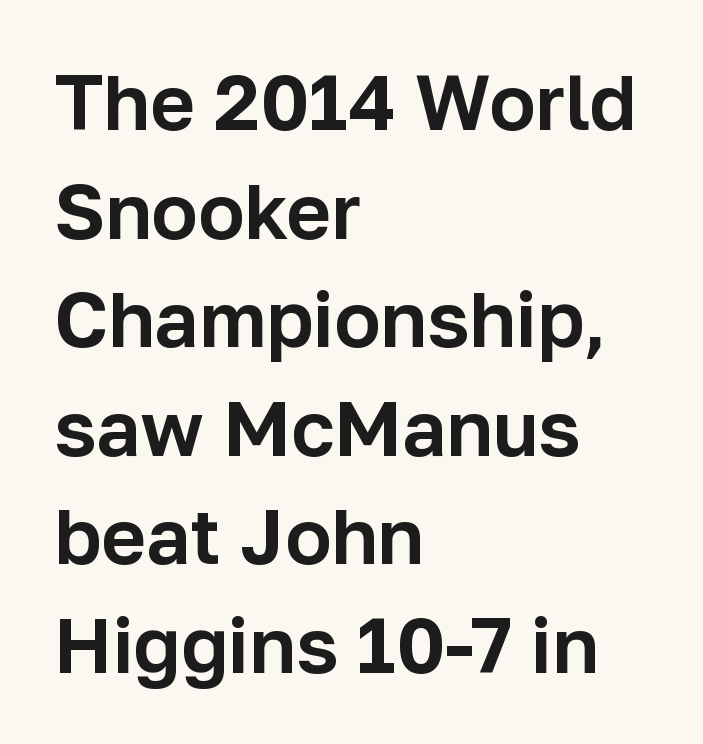
The image shows 77 px sans-serif type, upright; set left-aligned, normal line spacing (1.41x), normal letter spacing, not underlined; low stroke contrast and a medium x-height.
